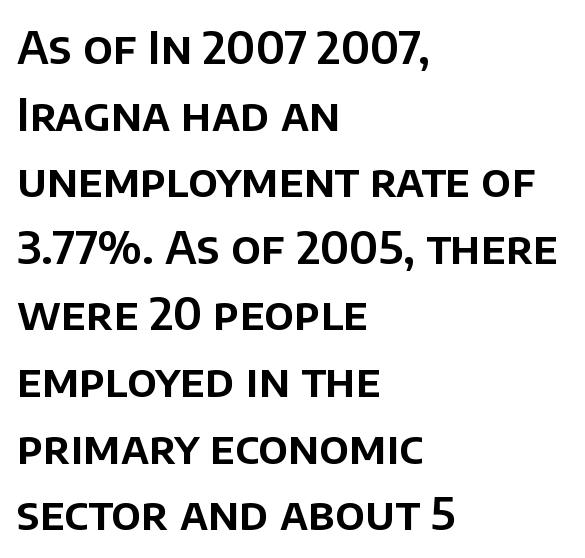
The lines in this sample share a left origin and differ only in where they stop. Spacing between characters is what you'd get straight out of the box. Plain, unruled lines of type. Examine the stroke ends and you'll find no serifs. Every character sits straight up, as roman type does.
